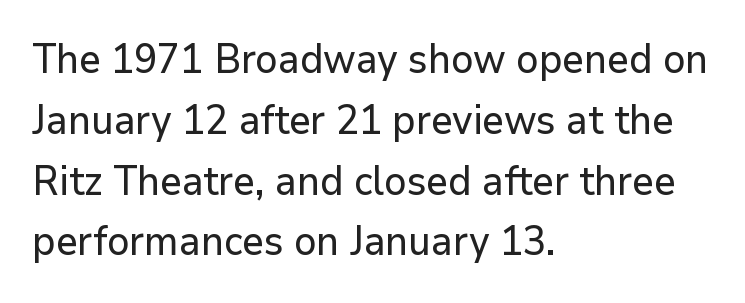
Q: Is the text italic (slanted)? A: No, it is upright.
Q: Is the typeface a serif or a sans-serif typeface? A: Sans-serif.
Q: Is the text underlined? A: No.
Q: How is the paragraph aligned? A: Left-aligned.
Q: Is the spacing between letters normal or unusually wide? A: Normal.
Q: Is the spacing between lines tight, normal or loose? A: Normal.
Q: Width (condensed, normal, or wide)? A: Normal.
Q: Stroke contrast? A: Low.
Q: x-height? A: Medium.
Q: Monospaced? A: No.
